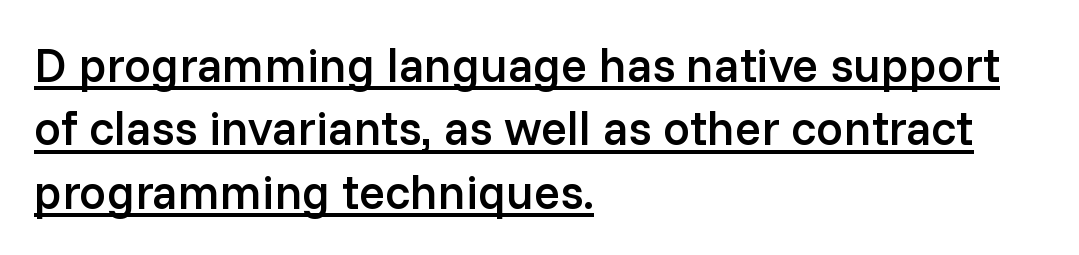
Q: Is the text bold? A: Semi-bold.
Q: Is the text italic (slanted)? A: No, it is upright.
Q: Is the typeface a serif or a sans-serif typeface? A: Sans-serif.
Q: Is the text underlined? A: Yes.
Q: How is the paragraph aligned? A: Left-aligned.
Q: Is the spacing between letters normal or unusually wide? A: Normal.
Q: Is the spacing between lines tight, normal or loose? A: Normal.
Q: Width (condensed, normal, or wide)? A: Normal.
Q: Stroke contrast? A: Low.
Q: x-height? A: Medium.
Q: Monospaced? A: No.
